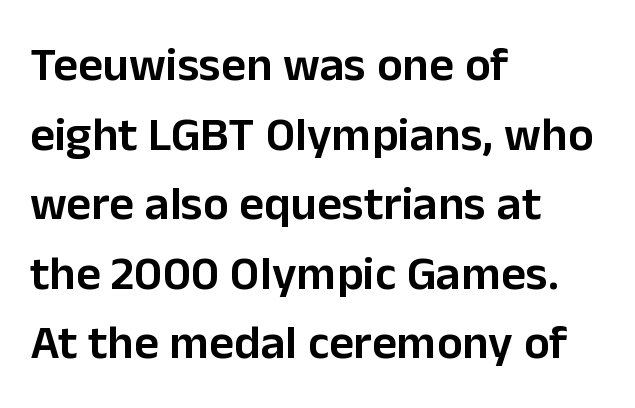
Q: Is the text bold? A: Semi-bold.
Q: Is the text italic (slanted)? A: No, it is upright.
Q: Is the typeface a serif or a sans-serif typeface? A: Sans-serif.
Q: Is the text underlined? A: No.
Q: How is the paragraph aligned? A: Left-aligned.
Q: Is the spacing between letters normal or unusually wide? A: Normal.
Q: Is the spacing between lines tight, normal or loose? A: Normal.
Q: Width (condensed, normal, or wide)? A: Normal.
Q: Stroke contrast? A: Low.
Q: x-height? A: Medium.
Q: Monospaced? A: No.
